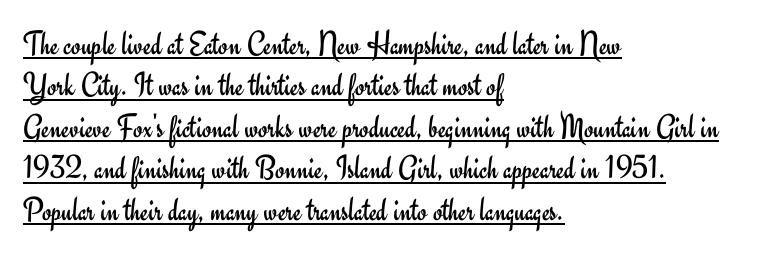
Q: Is the text bold? A: No.
Q: Is the text italic (slanted)? A: Yes.
Q: Is the typeface a serif or a sans-serif typeface? A: Sans-serif.
Q: Is the text underlined? A: Yes.
Q: How is the paragraph aligned? A: Left-aligned.
Q: Is the spacing between letters normal or unusually wide? A: Normal.
Q: Width (condensed, normal, or wide)? A: Normal.
Q: Stroke contrast? A: Low.
Q: x-height? A: Small.
Q: Monospaced? A: No.
